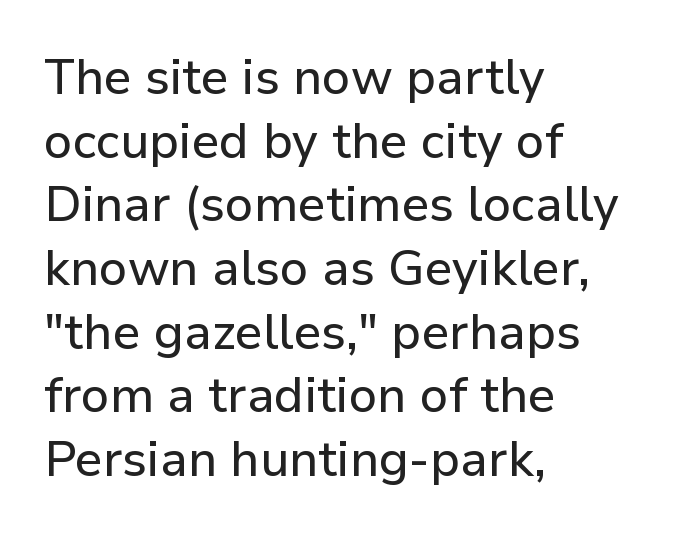
The image shows 49 px sans-serif type, upright; set left-aligned, normal line spacing (1.3x), normal letter spacing, not underlined; low stroke contrast and a medium x-height.
